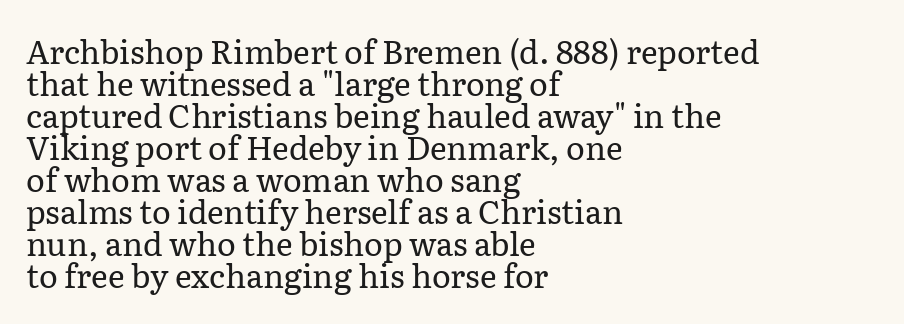
Q: Is the text bold? A: No.
Q: Is the text italic (slanted)? A: No, it is upright.
Q: Is the typeface a serif or a sans-serif typeface? A: Serif.
Q: Is the text underlined? A: No.
Q: How is the paragraph aligned? A: Left-aligned.
Q: Is the spacing between letters normal or unusually wide? A: Normal.
Q: Is the spacing between lines tight, normal or loose? A: Tight.
Q: Width (condensed, normal, or wide)? A: Normal.
Q: Stroke contrast? A: Low.
Q: x-height? A: Medium.
Q: Monospaced? A: No.
